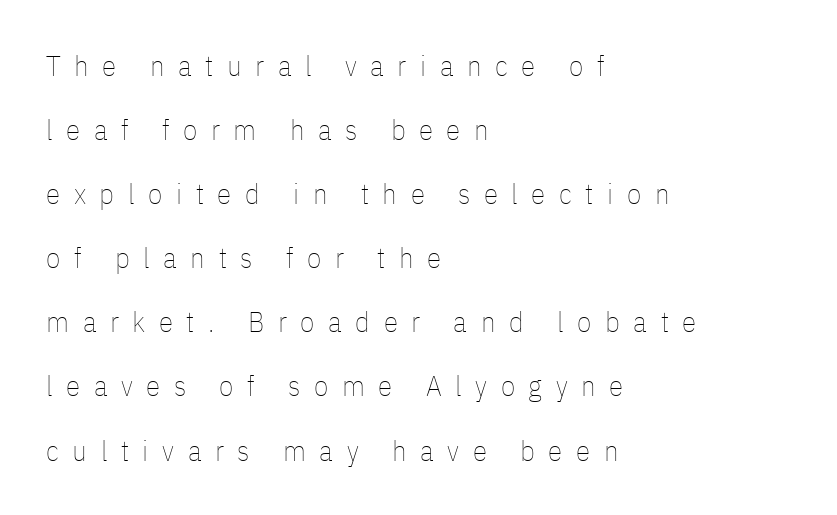
Q: Is the text bold? A: No.
Q: Is the text italic (slanted)? A: No, it is upright.
Q: Is the text underlined? A: No.
Q: How is the paragraph aligned? A: Left-aligned.
Q: Is the spacing between letters normal or unusually wide? A: Unusually wide.
Q: Is the spacing between lines tight, normal or loose? A: Loose.
Q: Width (condensed, normal, or wide)? A: Condensed.
Q: Stroke contrast? A: Low.
Q: x-height? A: Medium.
Q: Monospaced? A: No.
